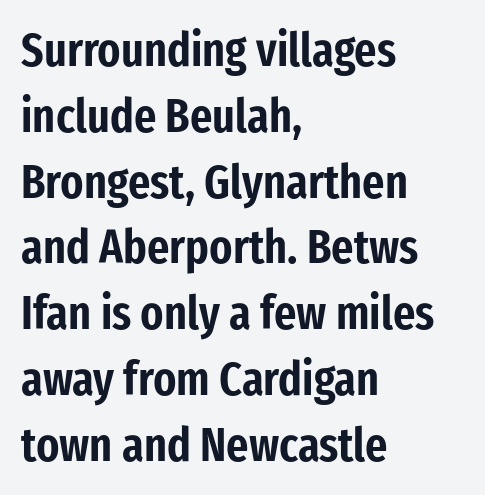
The image shows 48 px condensed sans-serif type, upright; set left-aligned, normal line spacing (1.37x), normal letter spacing, not underlined; low stroke contrast and a medium x-height.
